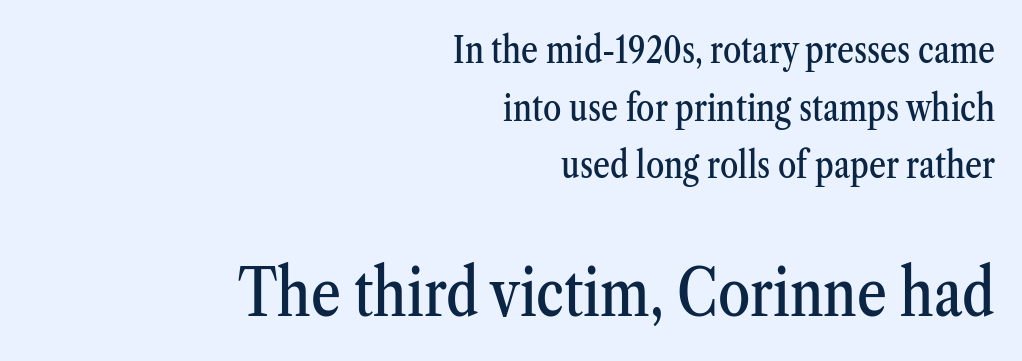
The image shows 65 px condensed serif type, upright; set right-aligned, normal line spacing (1.56x), normal letter spacing, not underlined; the second (bottom) block is 1.76x larger; medium stroke contrast and a medium x-height.
